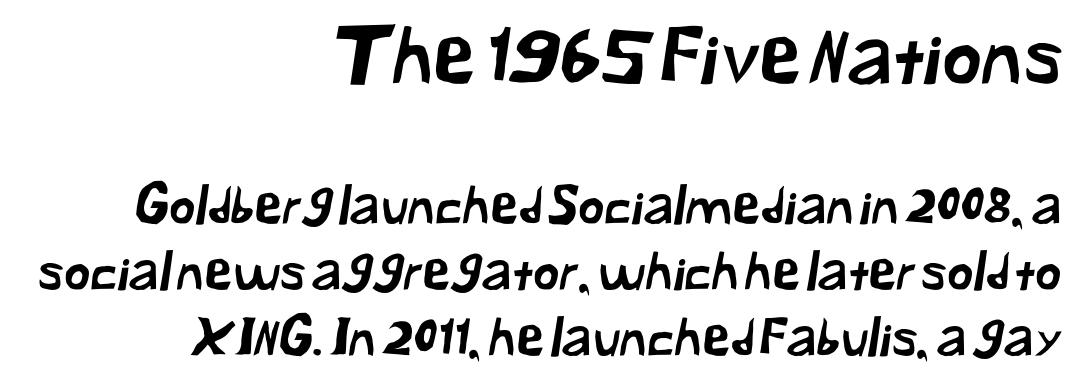
{"serif": "no", "width": "normal", "stroke_contrast": "low", "x_height": "medium", "monospaced": "no", "underline": "no", "align": "right", "line_spacing": "normal", "line_spacing_ratio": 1.29, "letter_spacing": "normal", "letter_spacing_em": 0.0, "larger_block": "first", "size_ratio": 1.51, "glyph_px": 77}
